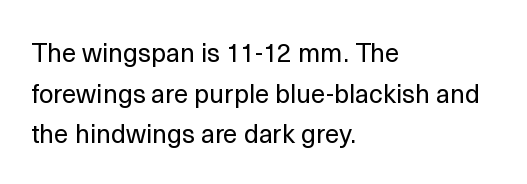
Q: Is the text bold? A: No.
Q: Is the text italic (slanted)? A: No, it is upright.
Q: Is the text underlined? A: No.
Q: How is the paragraph aligned? A: Left-aligned.
Q: Is the spacing between letters normal or unusually wide? A: Normal.
Q: Is the spacing between lines tight, normal or loose? A: Normal.
